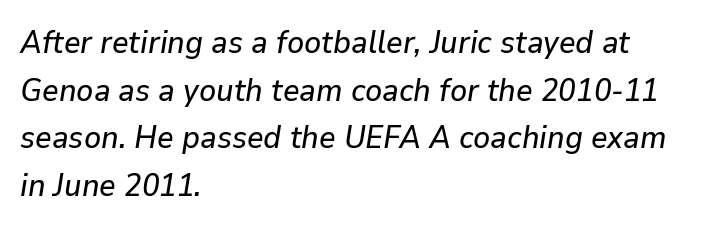
{"italic": "yes", "lean": "right", "slant_degrees": 9, "width": "normal", "stroke_contrast": "low", "x_height": "medium", "monospaced": "no", "underline": "no", "align": "left", "line_spacing": "normal", "line_spacing_ratio": 1.49, "letter_spacing": "normal", "letter_spacing_em": 0.0, "glyph_px": 32}
